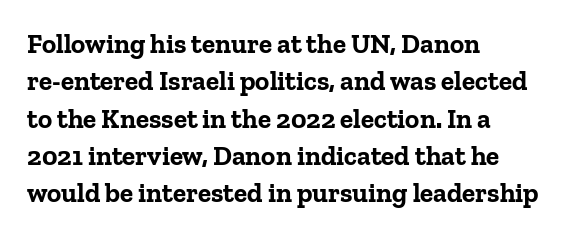
Q: Is the text bold? A: Yes.
Q: Is the text italic (slanted)? A: No, it is upright.
Q: Is the text underlined? A: No.
Q: How is the paragraph aligned? A: Left-aligned.
Q: Is the spacing between letters normal or unusually wide? A: Normal.
Q: Is the spacing between lines tight, normal or loose? A: Normal.
